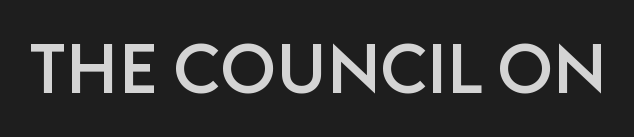
Has an underline been added? It has not. The letters sit at their default tracking, neither squeezed nor spread. It's the straight-up-and-down kind of type. Unlike a traditional serif, this face leaves its strokes unadorned. A typesetter would call this proportional, since set widths differ per character.
